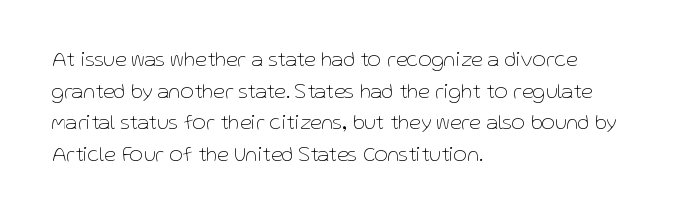
{"italic": "no", "bold": "no", "underline": "no", "align": "left", "line_spacing": "normal", "line_spacing_ratio": 1.51, "letter_spacing": "normal", "letter_spacing_em": 0.0, "glyph_px": 21}
